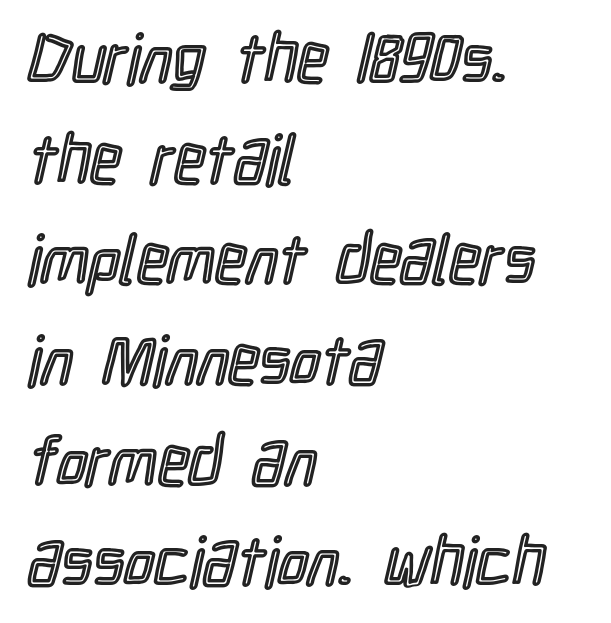
The image shows 68 px condensed type; set left-aligned, normal line spacing (1.48x), normal letter spacing, not underlined; a medium x-height.
